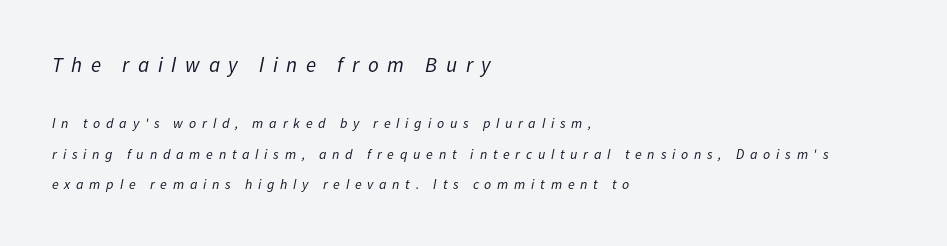
Q: Is the text bold? A: No.
Q: Is the text italic (slanted)? A: Yes, it leans right by about 11 degrees.
Q: Is the text underlined? A: No.
Q: How is the paragraph aligned? A: Left-aligned.
Q: Is the spacing between letters normal or unusually wide? A: Unusually wide.
Q: Is the spacing between lines tight, normal or loose? A: Loose.
Q: Which block of text is set in a larger size, the first (top) or the second (bottom)? A: The first (top) one.
